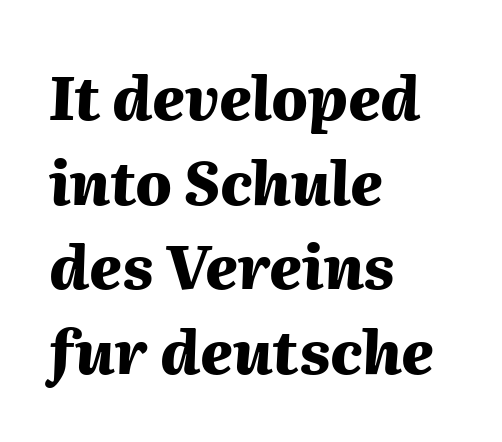
{"italic": "yes", "lean": "right", "slant_degrees": 2, "bold": "yes", "weight": "heavy", "width": "normal", "stroke_contrast": "medium", "x_height": "medium", "monospaced": "no", "underline": "no", "align": "left", "line_spacing": "normal", "line_spacing_ratio": 1.41, "letter_spacing": "normal", "letter_spacing_em": 0.0, "glyph_px": 60}
